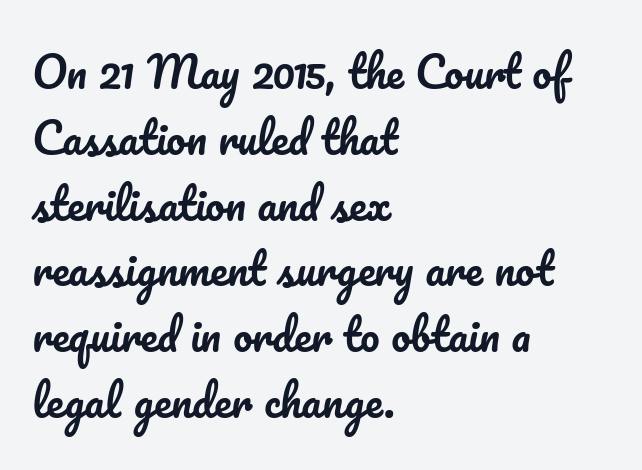
Nobody drew a line under any word here. Is this a fixed-width face? No — the glyphs have proportional, varying widths. Each new line begins a customary step beneath the previous one. The setting favours the left margin, as ordinary paragraphs usually do. The line texture is even and compact thanks to regular tracking.
